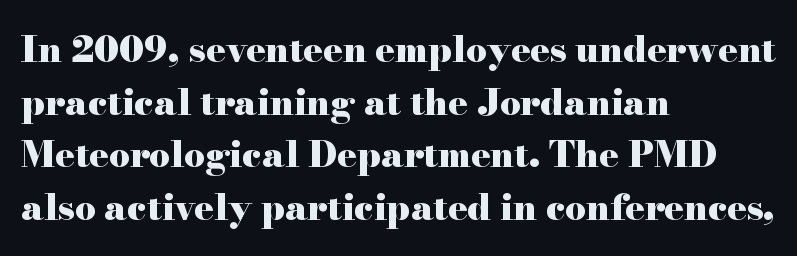
{"serif": "yes", "italic": "no", "bold": "yes", "weight": "heavy", "width": "wide", "stroke_contrast": "high", "x_height": "small", "monospaced": "no", "underline": "no", "align": "left", "line_spacing": "normal", "line_spacing_ratio": 1.46, "letter_spacing": "normal", "letter_spacing_em": 0.0, "glyph_px": 36}
